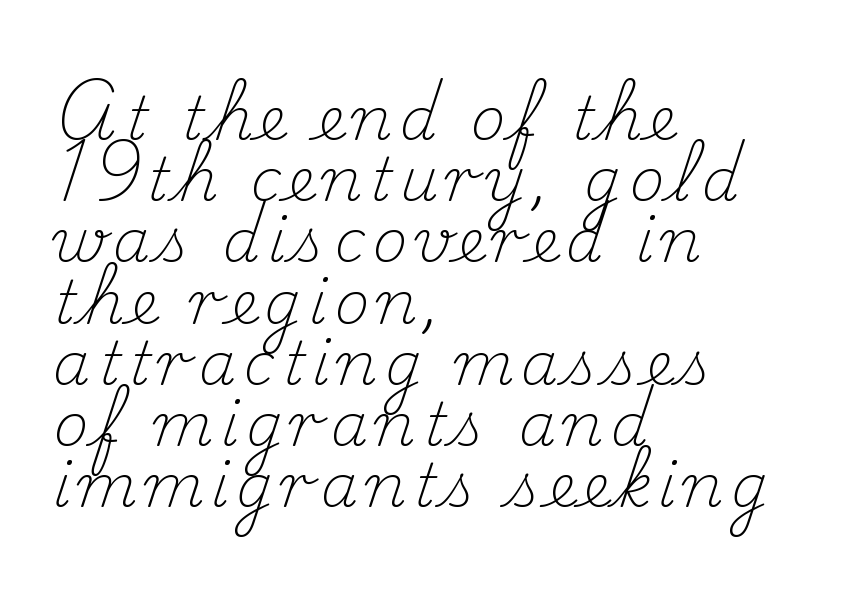
Compared with typical paragraphs, the rows here are closer together. You could not count columns in this text — the font is proportionally spaced. Only glyphs here, with clear space below each row. I'd call this a serif setting — the letters wear small feet. A light-to-regular cut is what we see here. Does the copy run flush right? No — it runs flush left.
